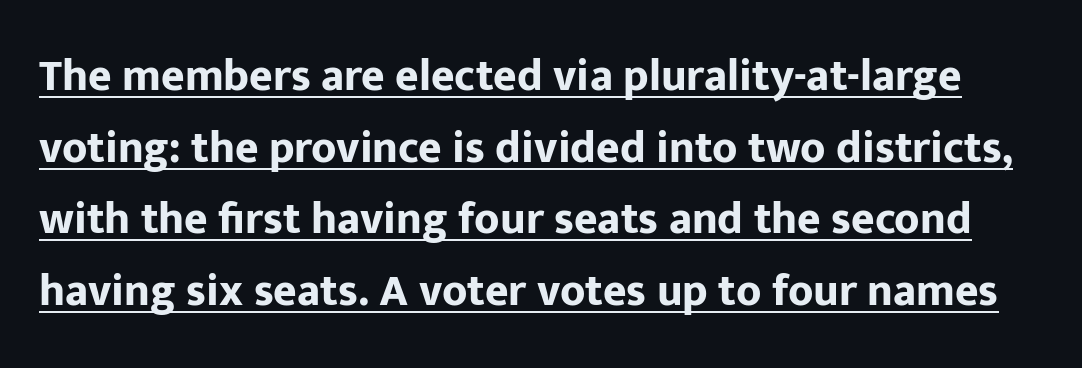
{"serif": "no", "italic": "no", "bold": "yes", "weight": "bold", "width": "normal", "stroke_contrast": "low", "x_height": "medium", "monospaced": "no", "underline": "yes", "line_spacing": "normal", "line_spacing_ratio": 1.59, "letter_spacing": "normal", "letter_spacing_em": 0.0, "glyph_px": 45}
